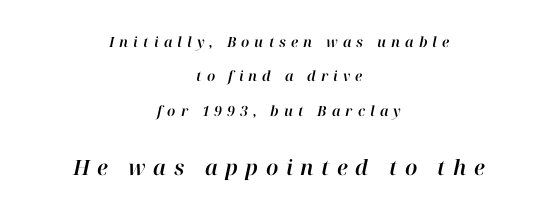
Q: Is the text italic (slanted)? A: Yes, it leans right by about 12 degrees.
Q: Is the text underlined? A: No.
Q: How is the paragraph aligned? A: Centered.
Q: Is the spacing between letters normal or unusually wide? A: Unusually wide.
Q: Is the spacing between lines tight, normal or loose? A: Loose.
Q: Which block of text is set in a larger size, the first (top) or the second (bottom)? A: The second (bottom) one.
